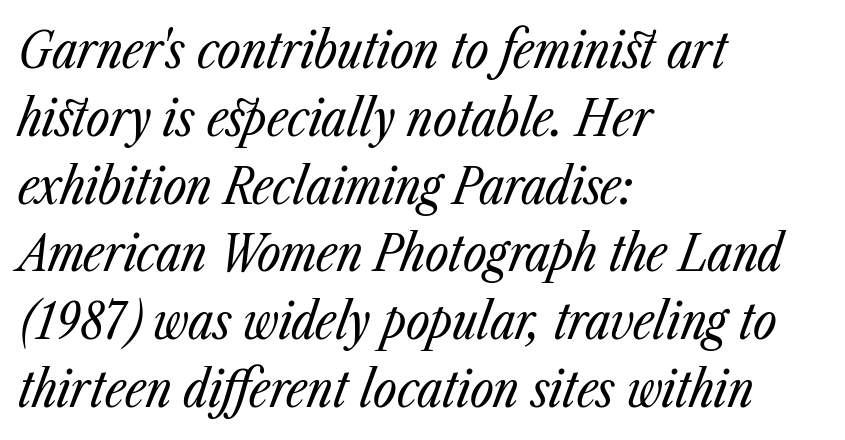
{"italic": "yes", "lean": "right", "slant_degrees": 23, "bold": "no", "weight": "regular", "width": "condensed", "stroke_contrast": "low", "x_height": "medium", "monospaced": "no", "underline": "no", "align": "left", "line_spacing": "normal", "line_spacing_ratio": 1.33, "letter_spacing": "normal", "letter_spacing_em": 0.0, "glyph_px": 51}
